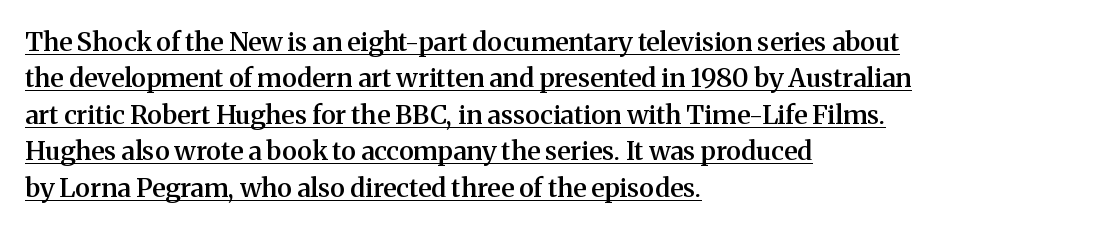
{"italic": "no", "bold": "semi", "underline": "yes", "align": "left", "line_spacing": "normal", "line_spacing_ratio": 1.4, "letter_spacing": "normal", "letter_spacing_em": 0.0, "glyph_px": 26}
